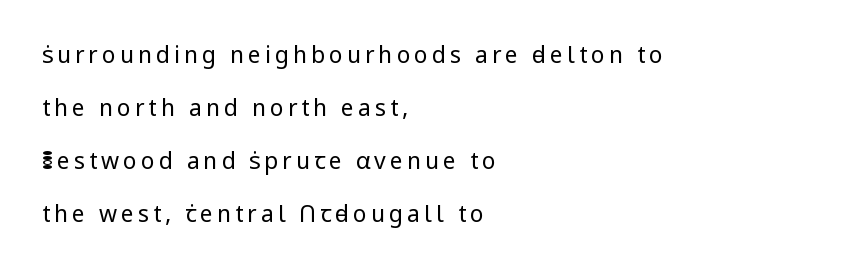
The image shows 23 px text type, upright; set left-aligned, loose line spacing (2.3x), not underlined.
